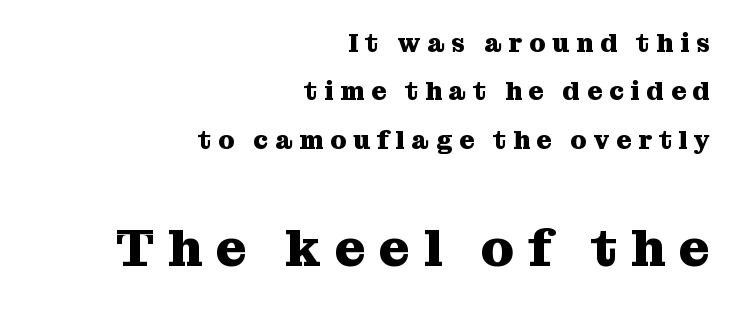
You'd pick this weight for a headline — it's a proper bold. The passage shown is typed in a proportional face where columns would drift. All the whitespace from short lines collects on the left. A typesetter would call this heavily tracked-out type. The typeface chosen for these lines features serifs. Is the lower block the larger one? Yes — the lower block carries the bigger type.
